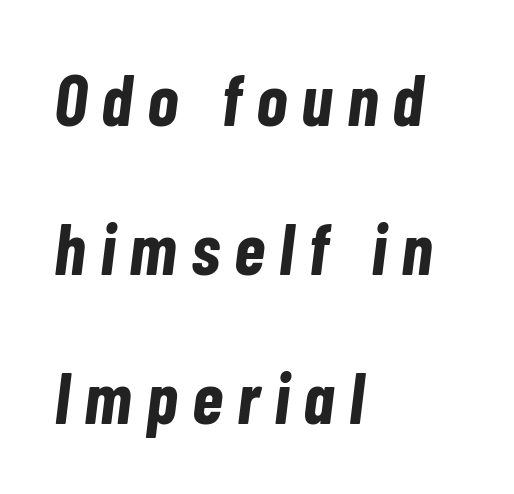
The rendering applies a slant to the glyphs. All the whitespace from short lines collects on the right. The face used here is proportionally spaced, like ordinary book or web type. How heavy is the stroke? Heavy — this is a bold.
